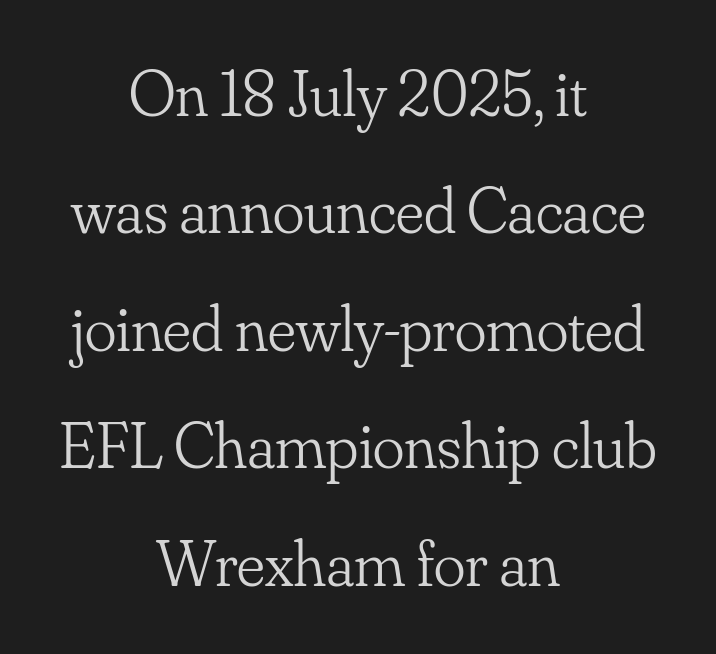
Weight: in the light-to-regular range. Has an underline been added? It has not. Do the characters align in a grid? No, the font is proportional. Observe the ordinary spacing: letters are neighbours, not strangers. The letters stand upright; this is a roman face.
